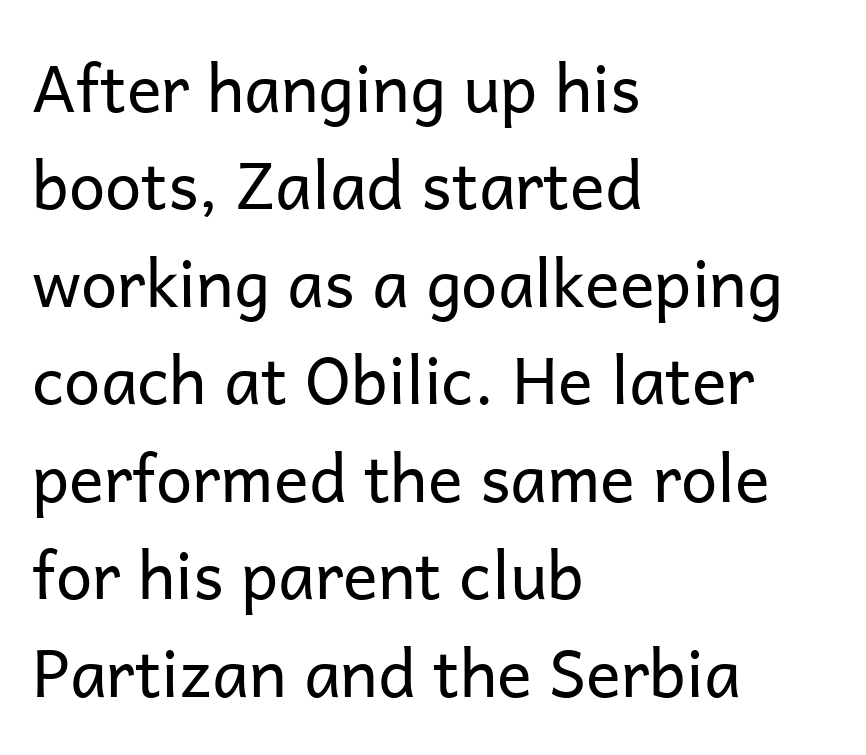
Q: Is the text bold? A: No.
Q: Is the text italic (slanted)? A: No, it is upright.
Q: Is the typeface a serif or a sans-serif typeface? A: Sans-serif.
Q: Is the text underlined? A: No.
Q: How is the paragraph aligned? A: Left-aligned.
Q: Is the spacing between letters normal or unusually wide? A: Normal.
Q: Is the spacing between lines tight, normal or loose? A: Normal.
Q: Width (condensed, normal, or wide)? A: Normal.
Q: Stroke contrast? A: Low.
Q: x-height? A: Medium.
Q: Monospaced? A: No.
